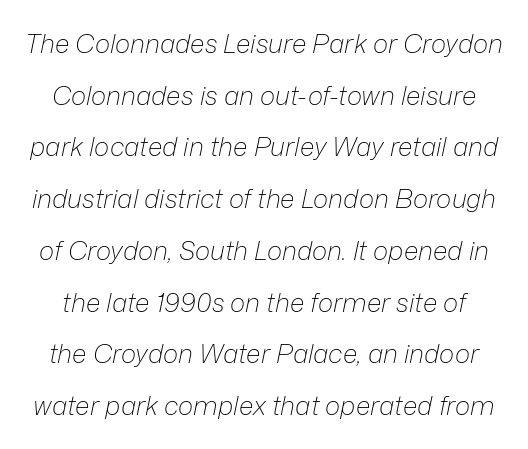
{"italic": "yes", "lean": "right", "slant_degrees": 12, "bold": "no", "underline": "no", "line_spacing": "loose", "line_spacing_ratio": 1.99, "letter_spacing": "normal", "letter_spacing_em": 0.0, "glyph_px": 26}
